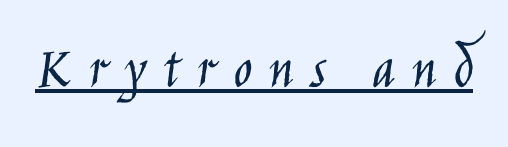
Q: Is the text bold? A: No.
Q: Is the text italic (slanted)? A: Yes.
Q: Is the typeface a serif or a sans-serif typeface? A: Sans-serif.
Q: Is the text underlined? A: Yes.
Q: Is the spacing between letters normal or unusually wide? A: Unusually wide.
Q: Width (condensed, normal, or wide)? A: Condensed.
Q: Stroke contrast? A: Low.
Q: x-height? A: Large.
Q: Monospaced? A: No.
